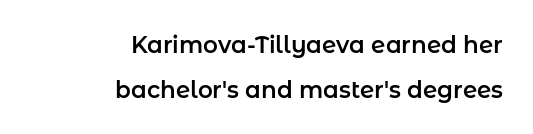
{"italic": "no", "underline": "no", "align": "right", "line_spacing": "loose", "line_spacing_ratio": 1.95, "letter_spacing": "normal", "letter_spacing_em": 0.0, "glyph_px": 23}
